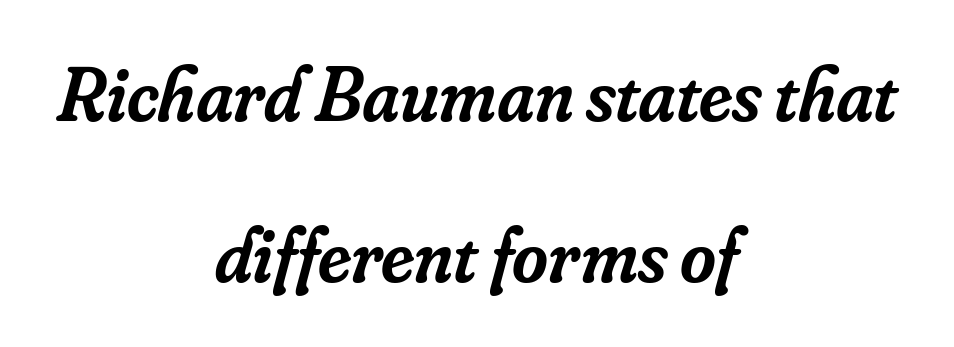
The image shows 77 px semibold serif type, italic (leaning right); set centered, loose line spacing (2.09x), normal letter spacing, not underlined; low stroke contrast and a small x-height.
